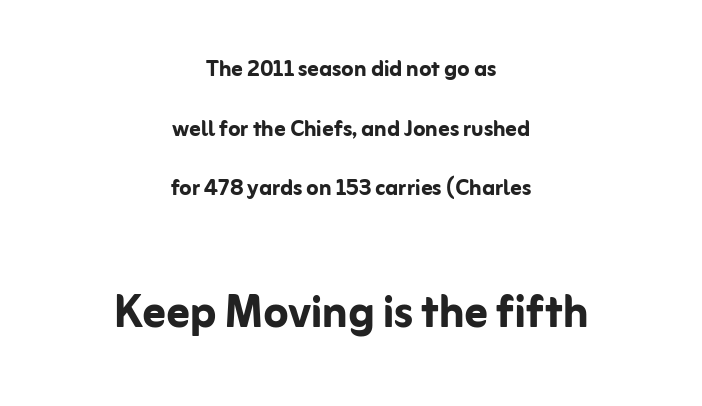
{"serif": "no", "italic": "no", "bold": "yes", "weight": "semibold", "width": "normal", "stroke_contrast": "low", "x_height": "medium", "monospaced": "no", "underline": "no", "align": "center", "line_spacing": "loose", "line_spacing_ratio": 2.13, "letter_spacing": "normal", "letter_spacing_em": 0.0, "larger_block": "second", "size_ratio": 2.04, "glyph_px": 57}
